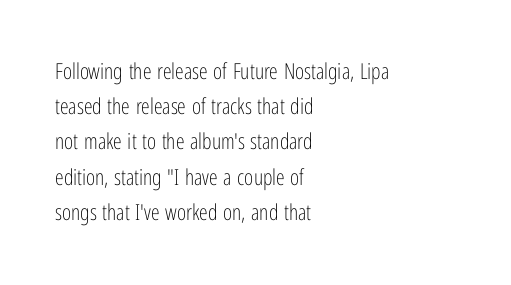
Q: Is the text bold? A: No.
Q: Is the text italic (slanted)? A: No, it is upright.
Q: Is the text underlined? A: No.
Q: How is the paragraph aligned? A: Left-aligned.
Q: Is the spacing between letters normal or unusually wide? A: Normal.
Q: Is the spacing between lines tight, normal or loose? A: Normal.
